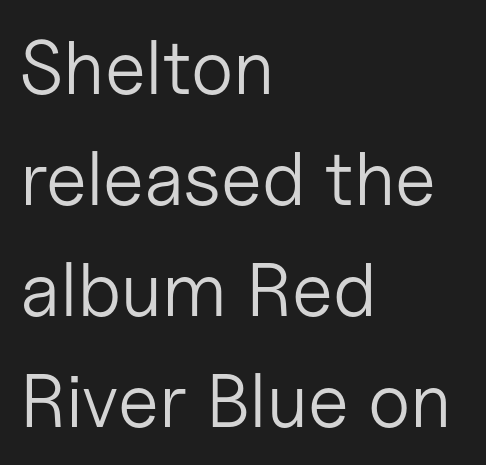
Q: Is the text bold? A: No.
Q: Is the text italic (slanted)? A: No, it is upright.
Q: Is the typeface a serif or a sans-serif typeface? A: Sans-serif.
Q: Is the text underlined? A: No.
Q: How is the paragraph aligned? A: Left-aligned.
Q: Is the spacing between letters normal or unusually wide? A: Normal.
Q: Is the spacing between lines tight, normal or loose? A: Normal.
Q: Width (condensed, normal, or wide)? A: Normal.
Q: Stroke contrast? A: Low.
Q: x-height? A: Medium.
Q: Monospaced? A: No.
